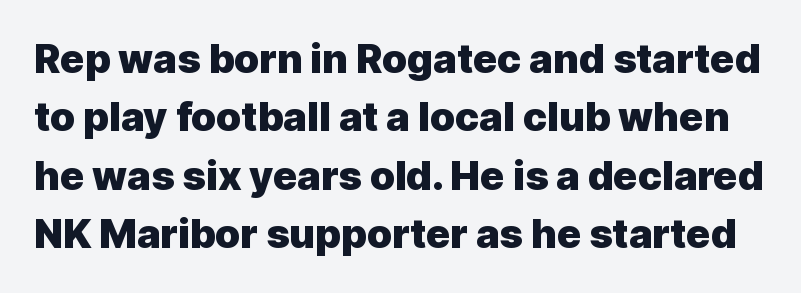
Clear beneath every line of the passage. There is no visible air inserted between adjacent glyphs. The leading is moderate, giving the passage an even texture. These lines are composed in type without serifs. The face used here has the dense, thick strokes of a bold. Think of a printed novel: that variable character pitch is what you see here.
